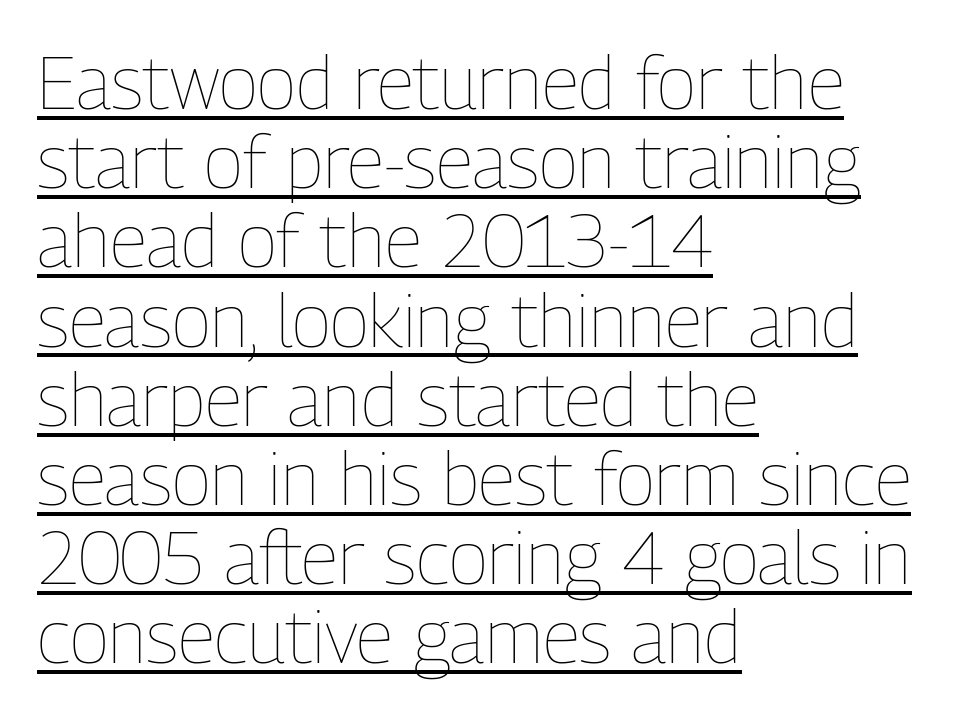
Q: Is the text bold? A: No.
Q: Is the text italic (slanted)? A: No, it is upright.
Q: Is the text underlined? A: Yes.
Q: How is the paragraph aligned? A: Left-aligned.
Q: Is the spacing between letters normal or unusually wide? A: Normal.
Q: Is the spacing between lines tight, normal or loose? A: Tight.
Q: Width (condensed, normal, or wide)? A: Condensed.
Q: Stroke contrast? A: Low.
Q: x-height? A: Medium.
Q: Monospaced? A: No.
